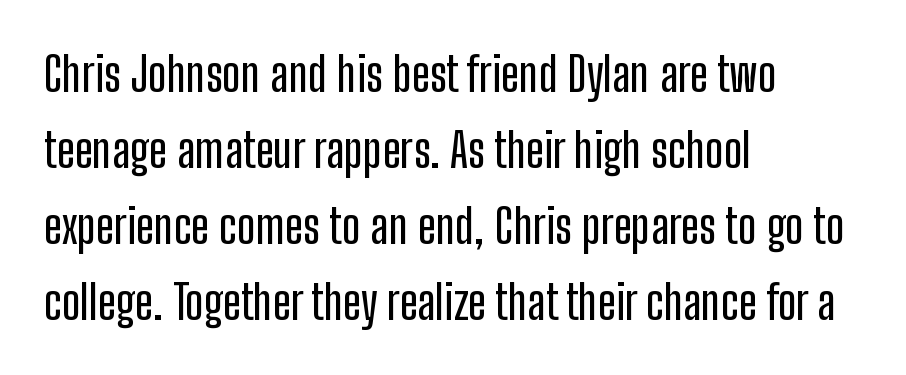
{"serif": "no", "italic": "no", "width": "condensed", "stroke_contrast": "low", "x_height": "medium", "monospaced": "no", "underline": "no", "align": "left", "line_spacing": "normal", "line_spacing_ratio": 1.58, "letter_spacing": "normal", "letter_spacing_em": 0.0, "glyph_px": 48}
